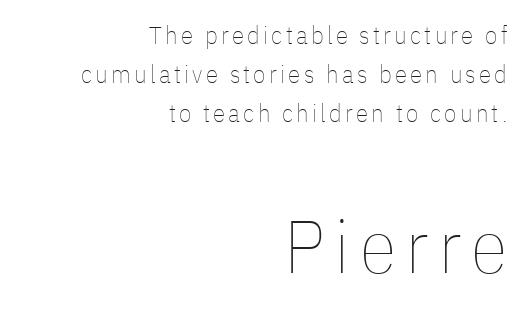
Quick note: interline space is typical. In terms of posture, this sample is upright. Unbolded letterforms with no extra heft. Spacing verdict: proportional, widths tailored to each character. Lines of text with bare space underneath. Right-aligned paragraph, ragged on the left.
